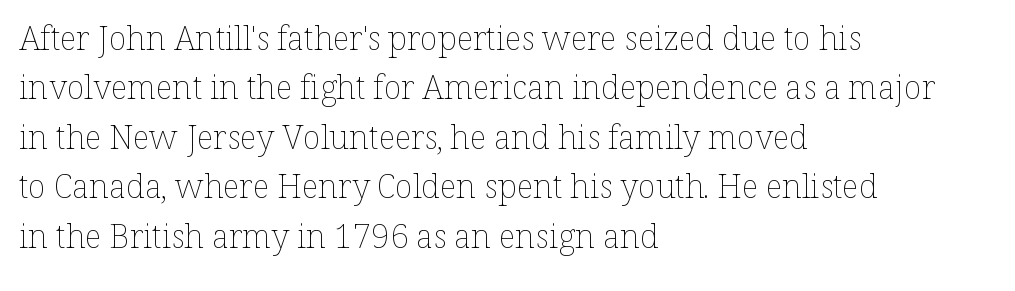
The image shows 33 px thin type, upright; set left-aligned, normal line spacing (1.5x), normal letter spacing, not underlined; low stroke contrast and a medium x-height.
